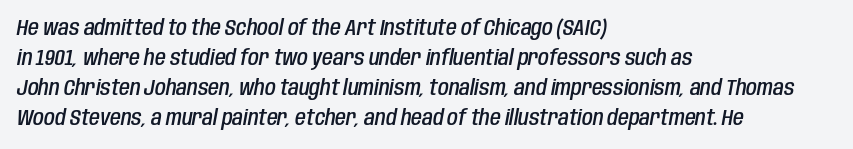
Does the leading feel generous? No, just average. In terms of posture, this sample is oblique. This rendering features lettering with no underline. Moderately thickened strokes mark this as semibold type. The rendering anchors every line to the left-hand side.
